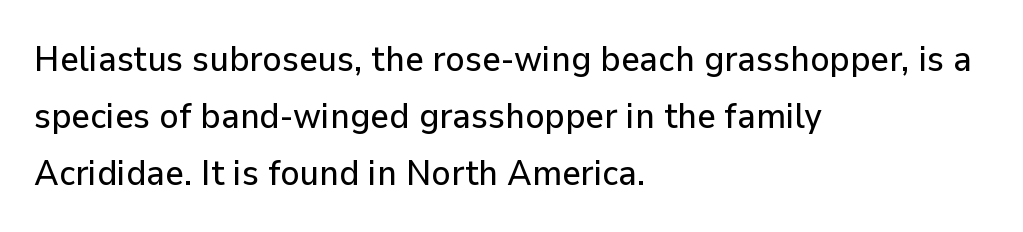
This sample keeps an unexceptional amount of space between lines. In terms of posture, this sample is upright. Tracking here is standard; glyphs follow each other at the usual distance. Short and long lines alike share a common starting point at left. These lines are composed in type without serifs. Character widths vary here, with narrow letters taking less room than wide ones.
